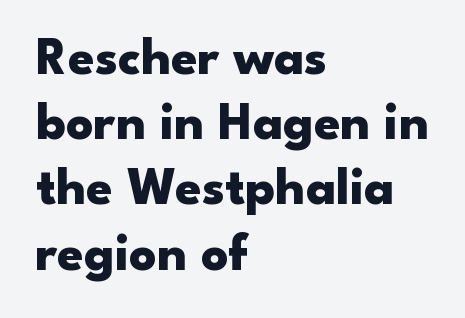
The image shows 53 px heavy, wide sans-serif type, upright; set left-aligned, line spacing 1.23x, normal letter spacing, not underlined; low stroke contrast and a small x-height.
